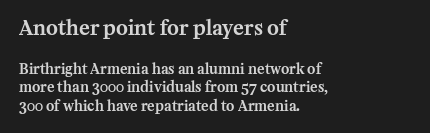
Q: Is the text italic (slanted)? A: No, it is upright.
Q: Is the text underlined? A: No.
Q: How is the paragraph aligned? A: Left-aligned.
Q: Is the spacing between letters normal or unusually wide? A: Normal.
Q: Is the spacing between lines tight, normal or loose? A: Normal.
Q: Which block of text is set in a larger size, the first (top) or the second (bottom)? A: The first (top) one.
